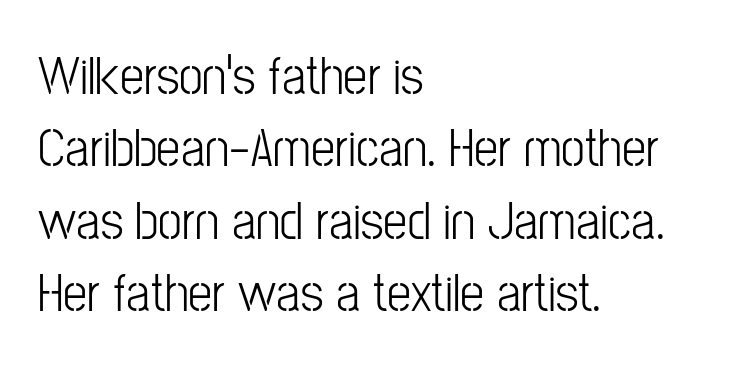
Q: Is the text bold? A: No.
Q: Is the text italic (slanted)? A: No, it is upright.
Q: Is the typeface a serif or a sans-serif typeface? A: Sans-serif.
Q: Is the text underlined? A: No.
Q: How is the paragraph aligned? A: Left-aligned.
Q: Is the spacing between letters normal or unusually wide? A: Normal.
Q: Is the spacing between lines tight, normal or loose? A: Normal.
Q: Width (condensed, normal, or wide)? A: Condensed.
Q: Stroke contrast? A: Low.
Q: x-height? A: Medium.
Q: Monospaced? A: No.
